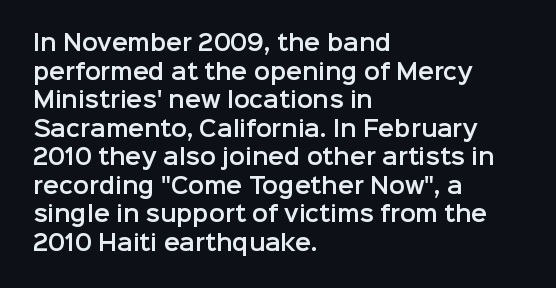
{"italic": "no", "underline": "no", "align": "left", "line_spacing": "normal", "line_spacing_ratio": 1.36, "letter_spacing": "normal", "letter_spacing_em": 0.0, "glyph_px": 21}
